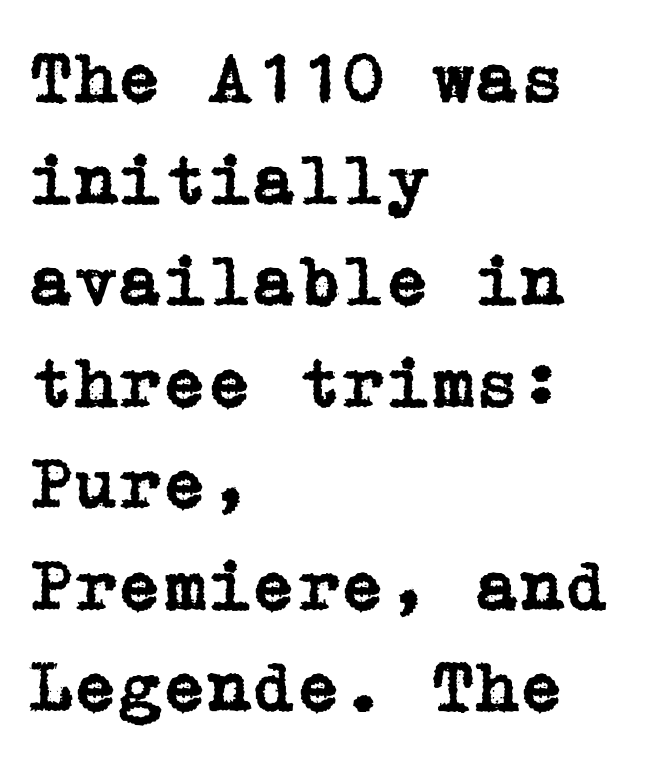
The image shows 72 px serif type, upright; set left-aligned, normal line spacing (1.41x), normal letter spacing, not underlined; low stroke contrast and a medium x-height.
